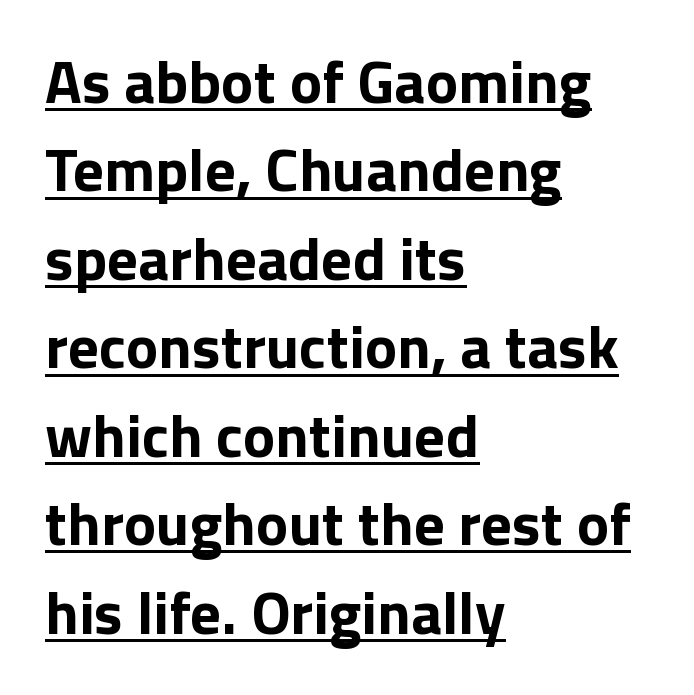
Q: Is the text bold? A: Yes.
Q: Is the text italic (slanted)? A: No, it is upright.
Q: Is the typeface a serif or a sans-serif typeface? A: Sans-serif.
Q: Is the text underlined? A: Yes.
Q: How is the paragraph aligned? A: Left-aligned.
Q: Is the spacing between letters normal or unusually wide? A: Normal.
Q: Is the spacing between lines tight, normal or loose? A: Normal.
Q: Width (condensed, normal, or wide)? A: Normal.
Q: Stroke contrast? A: Low.
Q: x-height? A: Medium.
Q: Monospaced? A: No.
